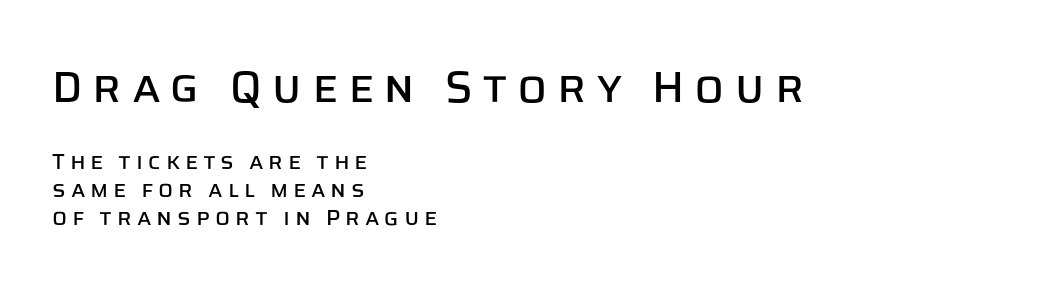
{"serif": "no", "italic": "no", "width": "normal", "stroke_contrast": "low", "x_height": "large", "monospaced": "no", "underline": "no", "align": "left", "line_spacing": "normal", "line_spacing_ratio": 1.28, "letter_spacing": "wide", "letter_spacing_em": 0.22, "larger_block": "first", "size_ratio": 2.0, "glyph_px": 44}
